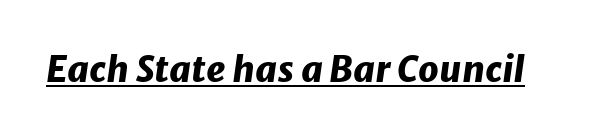
Q: Is the text bold? A: Yes.
Q: Is the text italic (slanted)? A: Yes, it leans right by about 8 degrees.
Q: Is the text underlined? A: Yes.
Q: Is the spacing between letters normal or unusually wide? A: Normal.
Q: Width (condensed, normal, or wide)? A: Normal.
Q: Stroke contrast? A: Low.
Q: x-height? A: Medium.
Q: Monospaced? A: No.
